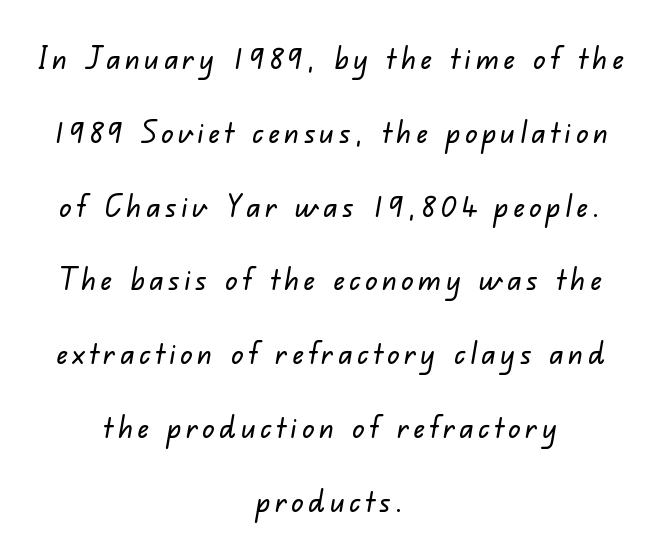
Serifs: no, the terminals of the letterforms are clean. The rendering uses a large line-height, opening up the rows. These lines are rendered in a variable-pitch font. The passage shown is not underscored anywhere. Each line is balanced around a shared central axis.
